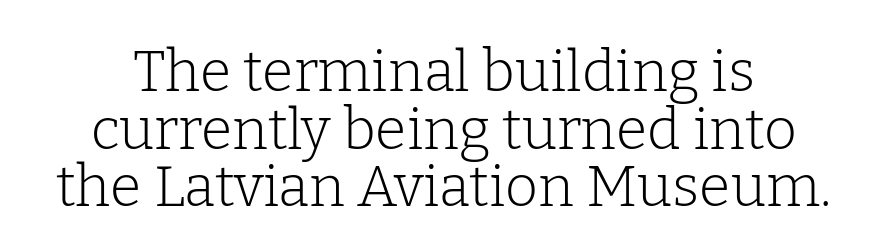
Q: Is the text bold? A: No.
Q: Is the text italic (slanted)? A: No, it is upright.
Q: Is the typeface a serif or a sans-serif typeface? A: Serif.
Q: Is the text underlined? A: No.
Q: How is the paragraph aligned? A: Centered.
Q: Is the spacing between letters normal or unusually wide? A: Normal.
Q: Is the spacing between lines tight, normal or loose? A: Tight.
Q: Width (condensed, normal, or wide)? A: Normal.
Q: Stroke contrast? A: Low.
Q: x-height? A: Medium.
Q: Monospaced? A: No.
